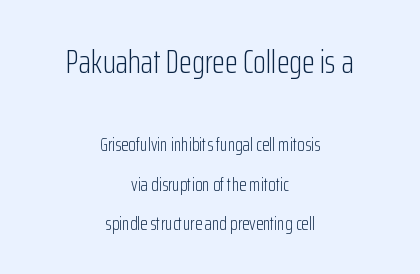
Q: Is the text bold? A: No.
Q: Is the text italic (slanted)? A: No, it is upright.
Q: Is the typeface a serif or a sans-serif typeface? A: Sans-serif.
Q: Is the text underlined? A: No.
Q: How is the paragraph aligned? A: Centered.
Q: Is the spacing between letters normal or unusually wide? A: Normal.
Q: Is the spacing between lines tight, normal or loose? A: Loose.
Q: Which block of text is set in a larger size, the first (top) or the second (bottom)? A: The first (top) one.
Q: Width (condensed, normal, or wide)? A: Condensed.
Q: Stroke contrast? A: Low.
Q: x-height? A: Medium.
Q: Monospaced? A: No.
